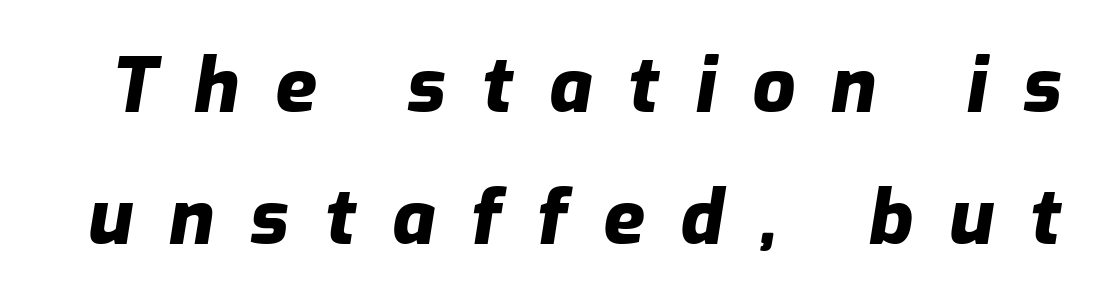
{"italic": "yes", "lean": "right", "slant_degrees": 9, "bold": "yes", "weight": "heavy", "width": "normal", "stroke_contrast": "low", "x_height": "medium", "monospaced": "no", "underline": "no", "line_spacing_ratio": 1.74, "letter_spacing": "wide", "letter_spacing_em": 0.47, "glyph_px": 76}
